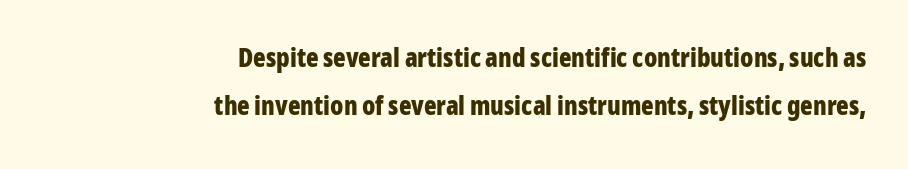
Q: Is the text bold? A: Yes.
Q: Is the text italic (slanted)? A: No, it is upright.
Q: Is the text underlined? A: No.
Q: How is the paragraph aligned? A: Right-aligned.
Q: Is the spacing between letters normal or unusually wide? A: Normal.
